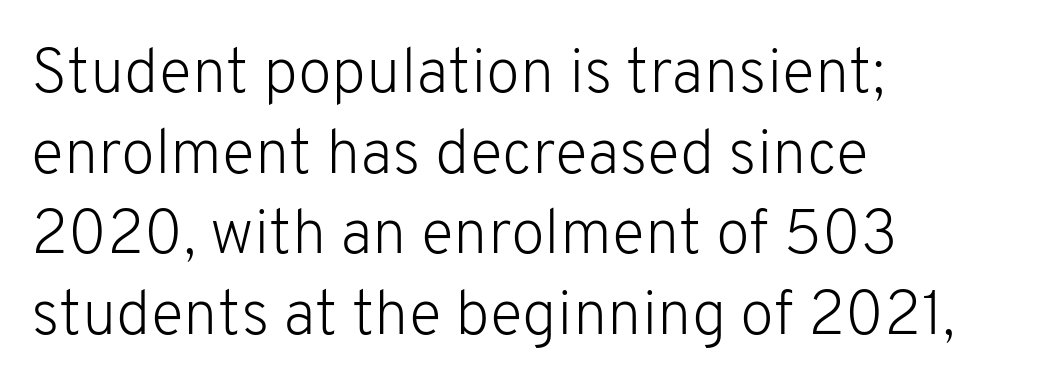
The image shows 62 px light sans-serif type, upright; set left-aligned, normal line spacing (1.3x), normal letter spacing, not underlined; low stroke contrast and a medium x-height.
